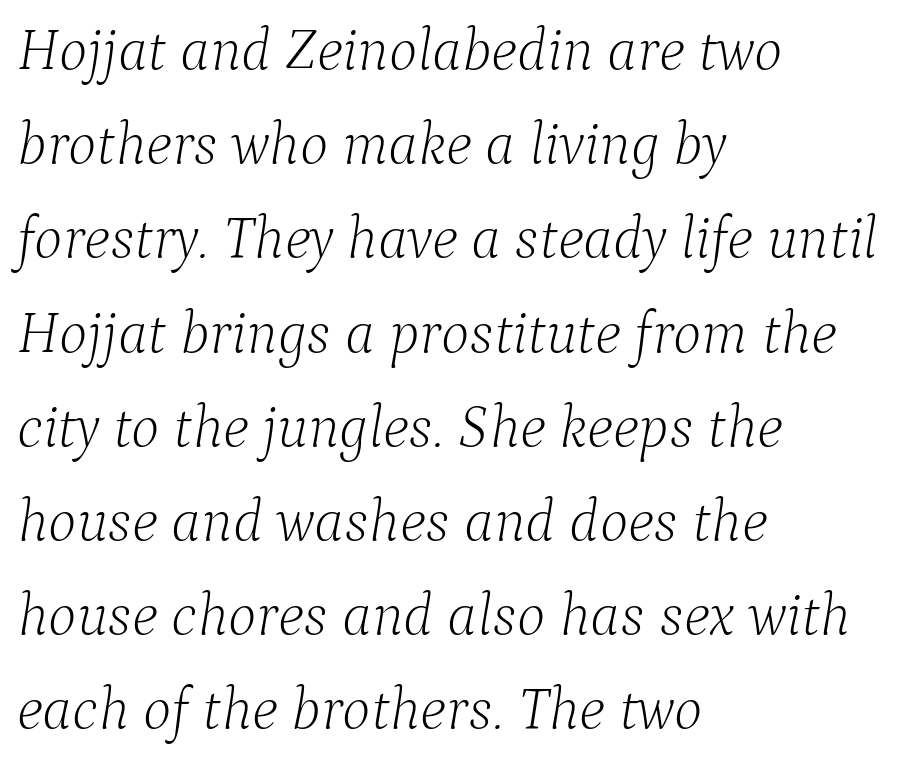
The text was rendered using a seriffed face with decorative stroke endings. The rendering anchors every line to the left-hand side. The face used here is rendered with its standard letterfit. Compared with ordinary roman type, these characters are visibly tilted.
